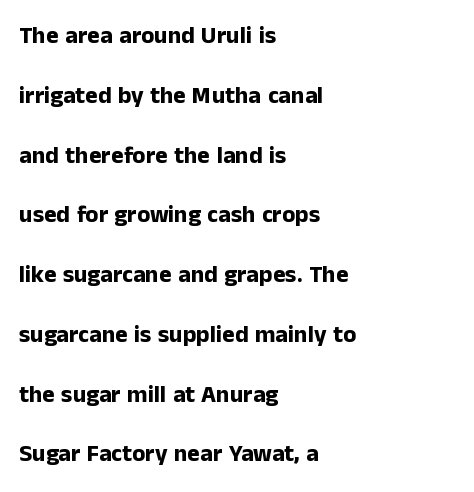
The image shows 24 px bold type, upright; set left-aligned, loose line spacing (2.49x), normal letter spacing, not underlined.
